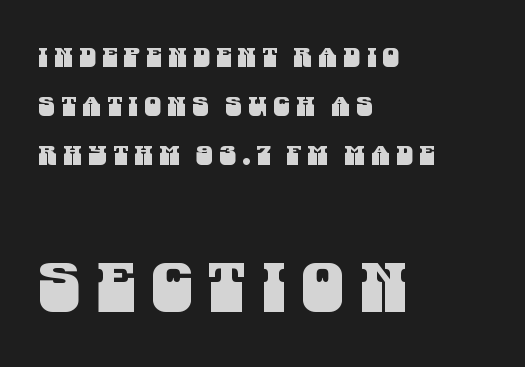
Letter spacing: wide. Notice how the passage keeps a crisp vertical edge on the left only. In this sample the second text group is rendered at the bigger scale. The space beneath each line is pristine and unruled.
